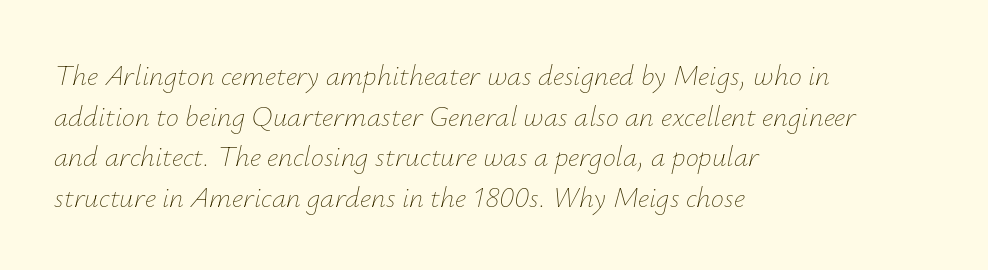
Weight: regular or lighter. Line spacing here is normal. Emphasis-style slanted type is in use. The area under the type is left untouched. Visually the block forms a straight wall on the left and a jagged coastline on the right.
